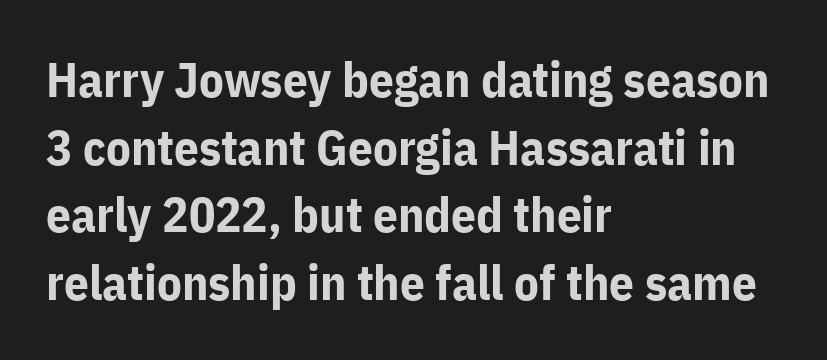
{"serif": "no", "italic": "no", "bold": "yes", "weight": "bold", "width": "normal", "stroke_contrast": "low", "x_height": "medium", "monospaced": "no", "underline": "no", "align": "left", "line_spacing": "normal", "line_spacing_ratio": 1.38, "letter_spacing": "normal", "letter_spacing_em": 0.0, "glyph_px": 49}
